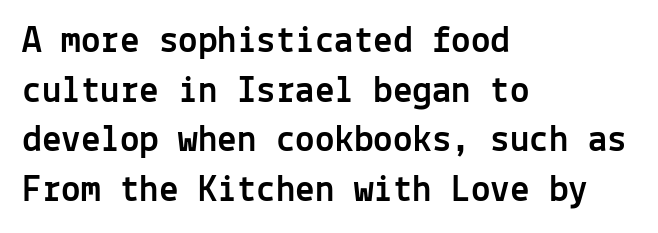
The image shows 39 px sans-serif type, upright, monospaced; set left-aligned, normal line spacing (1.27x), normal letter spacing, not underlined; a medium x-height.
